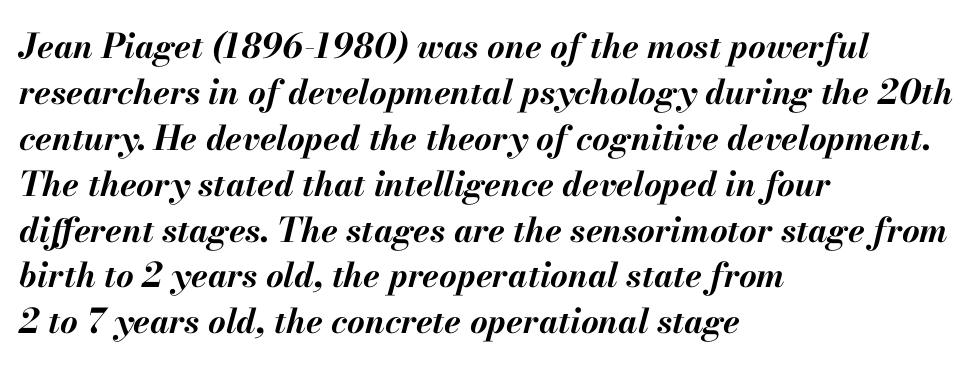
Quick note: underline off. You could call the tracking neutral — neither tight nor loose. The passage is arranged the way most books set body copy — flush left. Style check: oblique.
